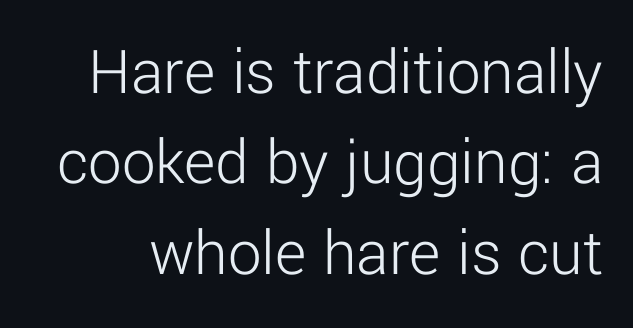
Q: Is the text bold? A: No.
Q: Is the text italic (slanted)? A: No, it is upright.
Q: Is the typeface a serif or a sans-serif typeface? A: Sans-serif.
Q: Is the text underlined? A: No.
Q: Is the spacing between letters normal or unusually wide? A: Normal.
Q: Is the spacing between lines tight, normal or loose? A: Normal.
Q: Width (condensed, normal, or wide)? A: Normal.
Q: Stroke contrast? A: Low.
Q: x-height? A: Medium.
Q: Monospaced? A: No.
